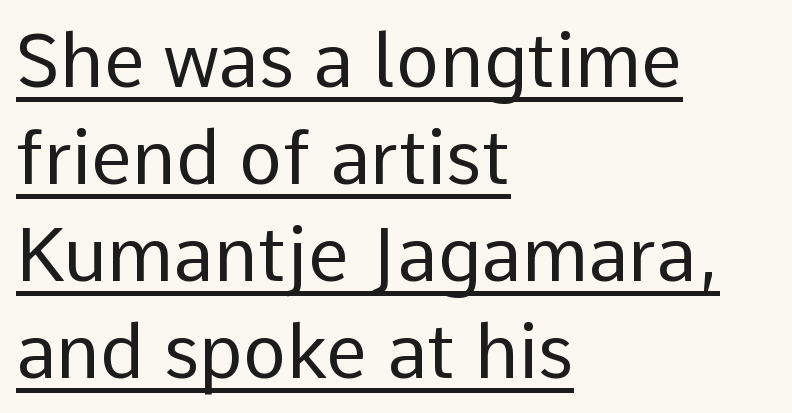
Q: Is the text bold? A: No.
Q: Is the text italic (slanted)? A: No, it is upright.
Q: Is the typeface a serif or a sans-serif typeface? A: Sans-serif.
Q: Is the text underlined? A: Yes.
Q: How is the paragraph aligned? A: Left-aligned.
Q: Is the spacing between letters normal or unusually wide? A: Normal.
Q: Is the spacing between lines tight, normal or loose? A: Normal.
Q: Width (condensed, normal, or wide)? A: Normal.
Q: Stroke contrast? A: Low.
Q: x-height? A: Medium.
Q: Monospaced? A: No.
